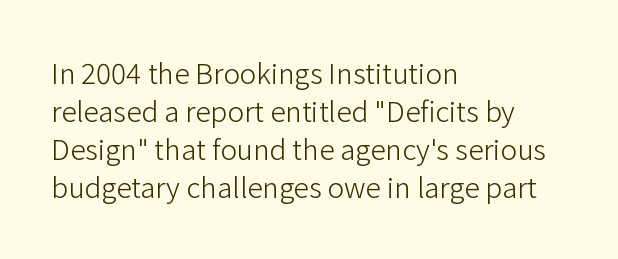
Q: Is the text bold? A: No.
Q: Is the text italic (slanted)? A: No, it is upright.
Q: Is the typeface a serif or a sans-serif typeface? A: Sans-serif.
Q: Is the text underlined? A: No.
Q: How is the paragraph aligned? A: Left-aligned.
Q: Is the spacing between letters normal or unusually wide? A: Normal.
Q: Is the spacing between lines tight, normal or loose? A: Normal.
Q: Width (condensed, normal, or wide)? A: Normal.
Q: Stroke contrast? A: Low.
Q: x-height? A: Medium.
Q: Monospaced? A: No.
